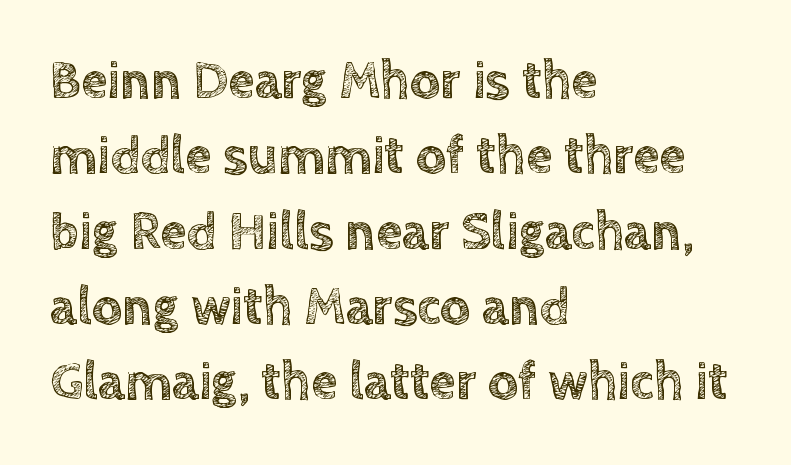
Reading down the block, your eye returns to a fixed left position each line. Ascenders rise straight up at ninety degrees. Spacing between characters is what you'd get straight out of the box. The passage shown is not underscored anywhere. The letters advance in unequal steps, a hallmark of proportional type.
